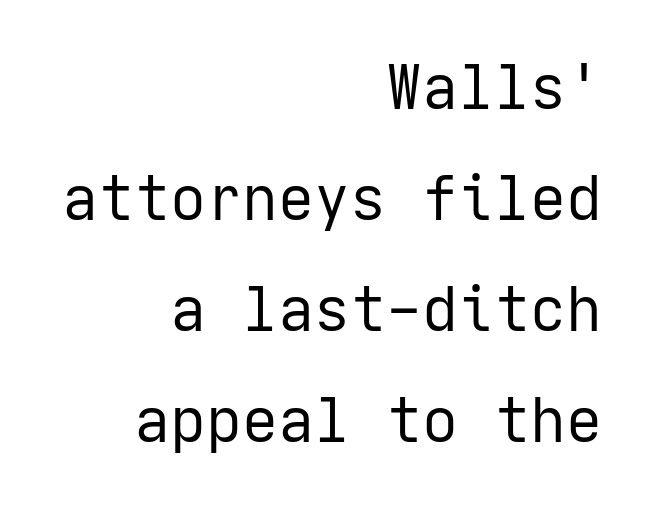
{"serif": "no", "italic": "no", "bold": "no", "weight": "regular", "width": "normal", "stroke_contrast": "low", "x_height": "medium", "underline": "no", "align": "right", "line_spacing_ratio": 1.85, "letter_spacing": "normal", "letter_spacing_em": 0.0, "glyph_px": 60}
